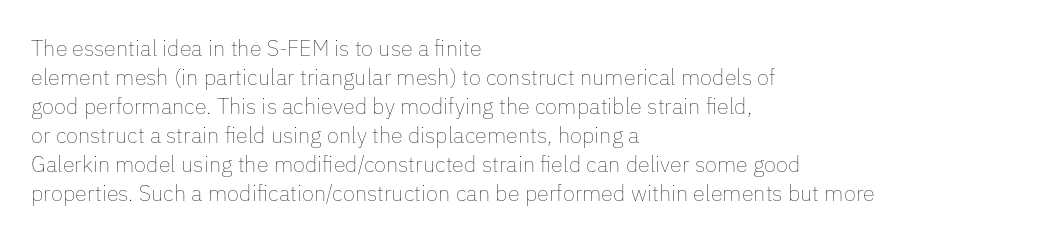
{"italic": "no", "bold": "no", "underline": "no", "align": "left", "line_spacing": "normal", "line_spacing_ratio": 1.32, "letter_spacing": "normal", "letter_spacing_em": 0.0, "glyph_px": 22}
